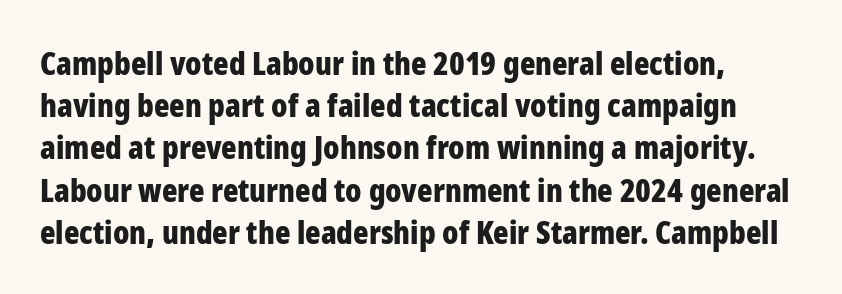
Q: Is the text bold? A: Yes.
Q: Is the text italic (slanted)? A: No, it is upright.
Q: Is the typeface a serif or a sans-serif typeface? A: Sans-serif.
Q: Is the text underlined? A: No.
Q: How is the paragraph aligned? A: Left-aligned.
Q: Is the spacing between letters normal or unusually wide? A: Normal.
Q: Is the spacing between lines tight, normal or loose? A: Normal.
Q: Width (condensed, normal, or wide)? A: Condensed.
Q: Stroke contrast? A: Low.
Q: x-height? A: Medium.
Q: Monospaced? A: No.
